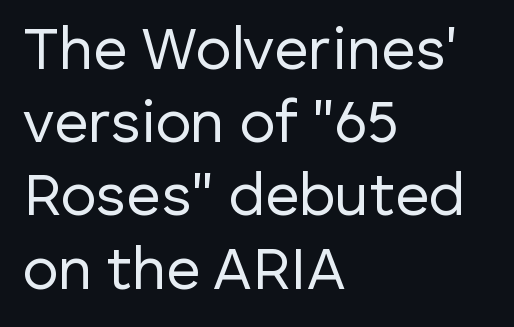
A quiet, ordinary-to-light weight characterises the typeface. Do the letters lean? They stand straight. Does extra space separate the letters? No, they use regular spacing. The space directly below the letters is spotless.
